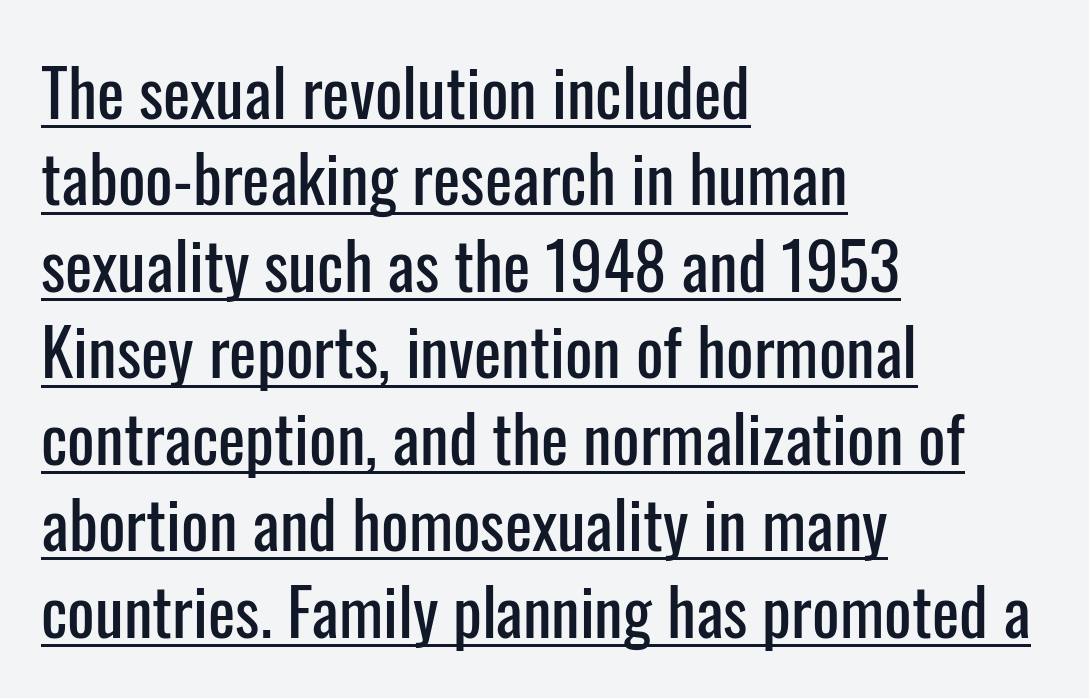
Q: Is the text italic (slanted)? A: No, it is upright.
Q: Is the typeface a serif or a sans-serif typeface? A: Sans-serif.
Q: Is the text underlined? A: Yes.
Q: How is the paragraph aligned? A: Left-aligned.
Q: Is the spacing between letters normal or unusually wide? A: Normal.
Q: Is the spacing between lines tight, normal or loose? A: Normal.
Q: Width (condensed, normal, or wide)? A: Condensed.
Q: Stroke contrast? A: Low.
Q: x-height? A: Medium.
Q: Monospaced? A: No.
